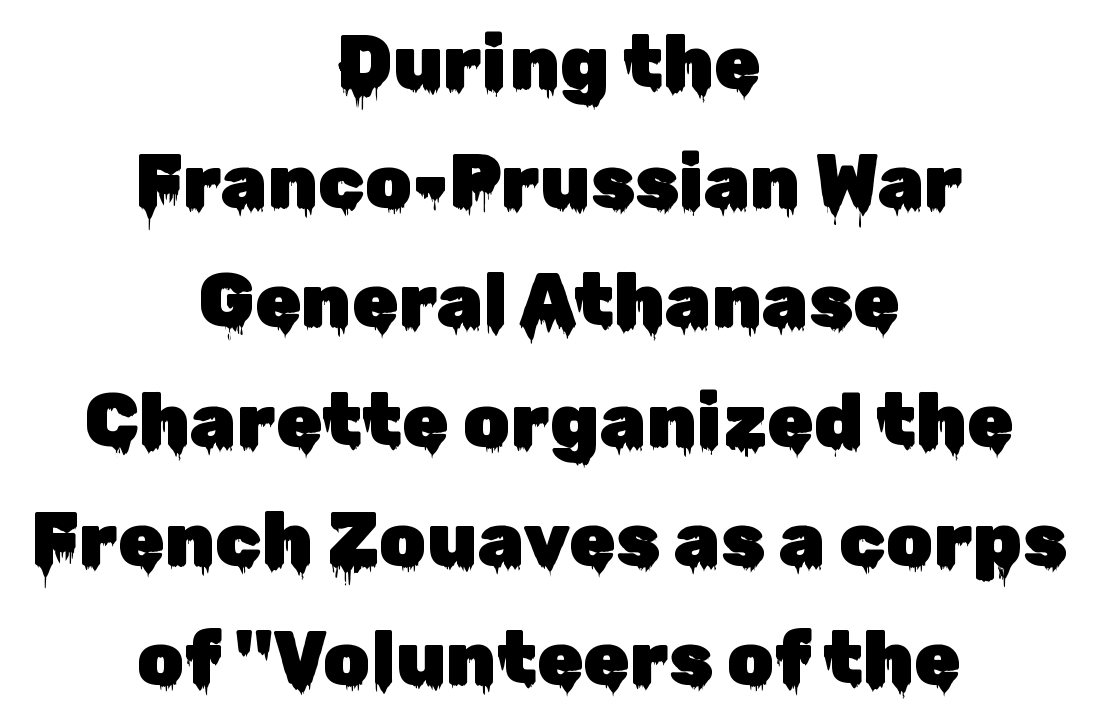
Q: Is the text italic (slanted)? A: No, it is upright.
Q: Is the typeface a serif or a sans-serif typeface? A: Sans-serif.
Q: Is the text underlined? A: No.
Q: How is the paragraph aligned? A: Centered.
Q: Is the spacing between letters normal or unusually wide? A: Normal.
Q: Is the spacing between lines tight, normal or loose? A: Normal.
Q: Width (condensed, normal, or wide)? A: Normal.
Q: Stroke contrast? A: Low.
Q: x-height? A: Medium.
Q: Monospaced? A: No.
